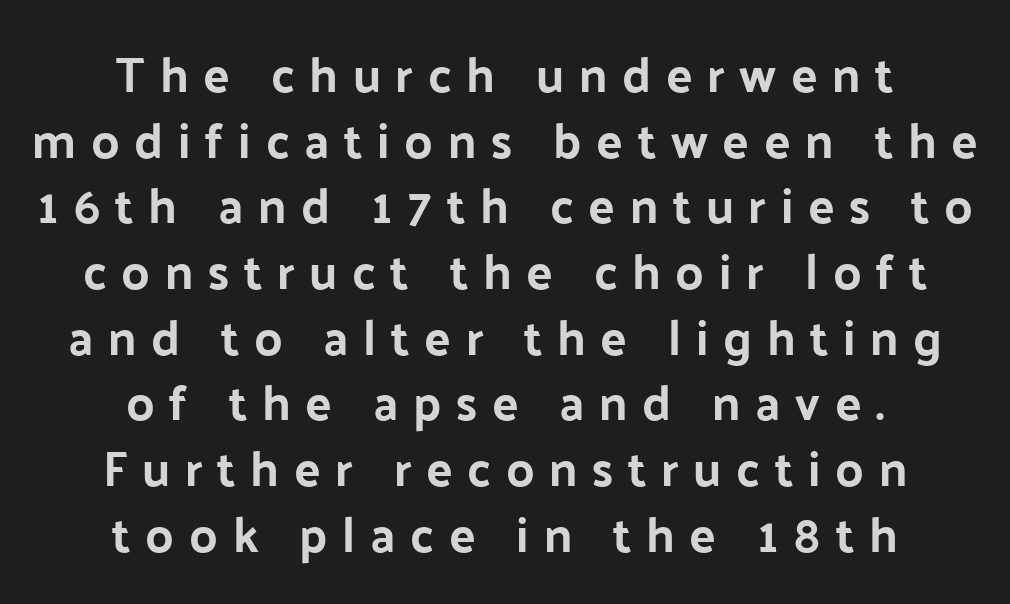
{"serif": "no", "italic": "no", "bold": "yes", "weight": "bold", "width": "normal", "stroke_contrast": "low", "x_height": "medium", "monospaced": "no", "underline": "no", "align": "center", "line_spacing": "normal", "line_spacing_ratio": 1.34, "letter_spacing": "wide", "letter_spacing_em": 0.3, "glyph_px": 49}
